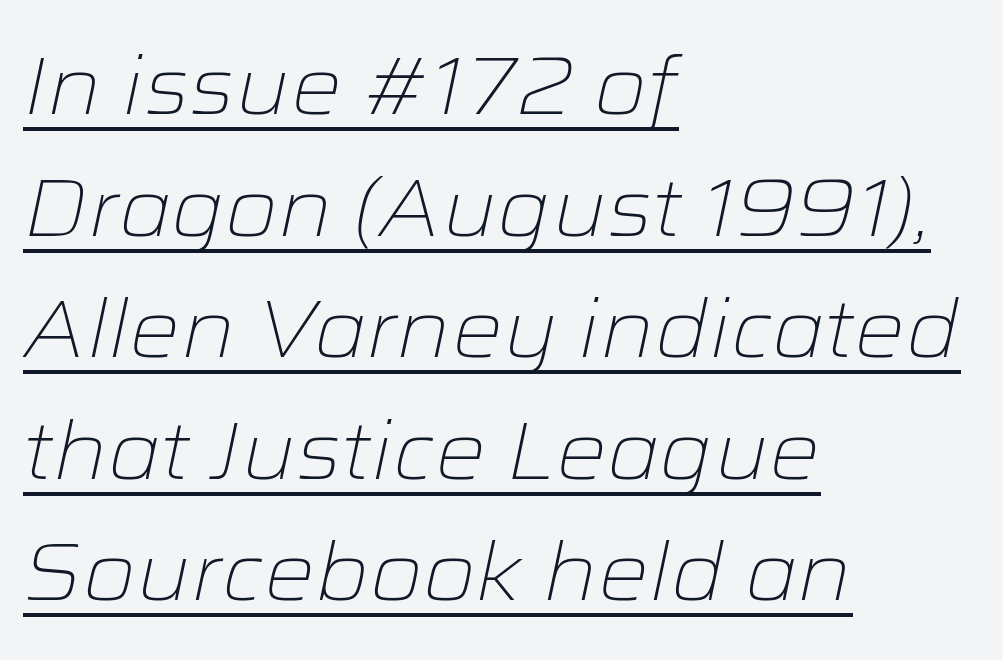
Q: Is the text bold? A: No.
Q: Is the text italic (slanted)? A: Yes, it leans right by about 12 degrees.
Q: Is the text underlined? A: Yes.
Q: How is the paragraph aligned? A: Left-aligned.
Q: Is the spacing between letters normal or unusually wide? A: Normal.
Q: Is the spacing between lines tight, normal or loose? A: Normal.
Q: Width (condensed, normal, or wide)? A: Wide.
Q: Stroke contrast? A: Low.
Q: x-height? A: Medium.
Q: Monospaced? A: No.
